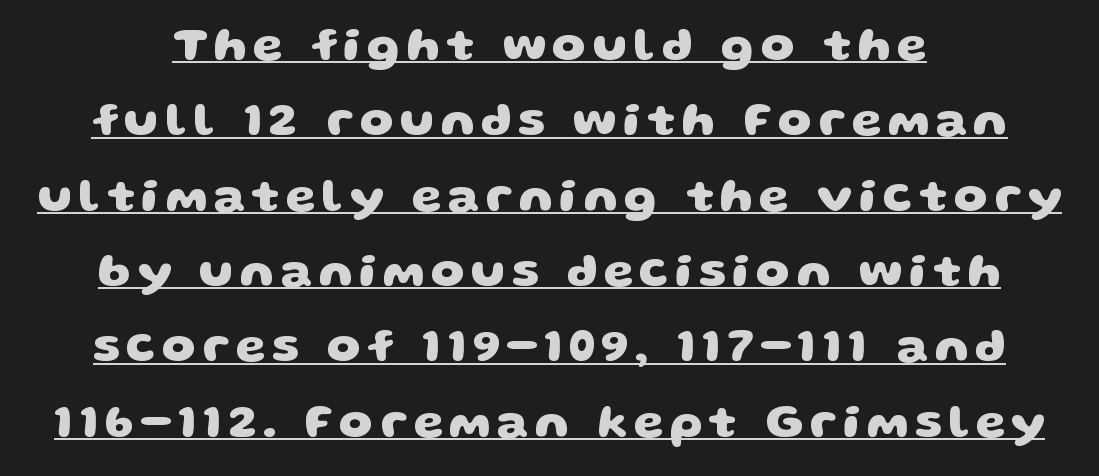
The image shows 48 px heavy, wide sans-serif type; set centered, normal line spacing (1.57x), underlined; low stroke contrast and a large x-height.
